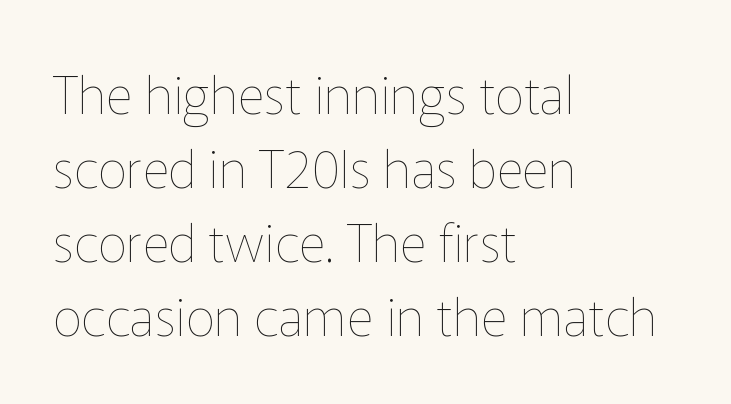
Q: Is the text bold? A: No.
Q: Is the text italic (slanted)? A: No, it is upright.
Q: Is the text underlined? A: No.
Q: How is the paragraph aligned? A: Left-aligned.
Q: Is the spacing between letters normal or unusually wide? A: Normal.
Q: Is the spacing between lines tight, normal or loose? A: Normal.
Q: Width (condensed, normal, or wide)? A: Normal.
Q: Stroke contrast? A: Low.
Q: x-height? A: Medium.
Q: Monospaced? A: No.
